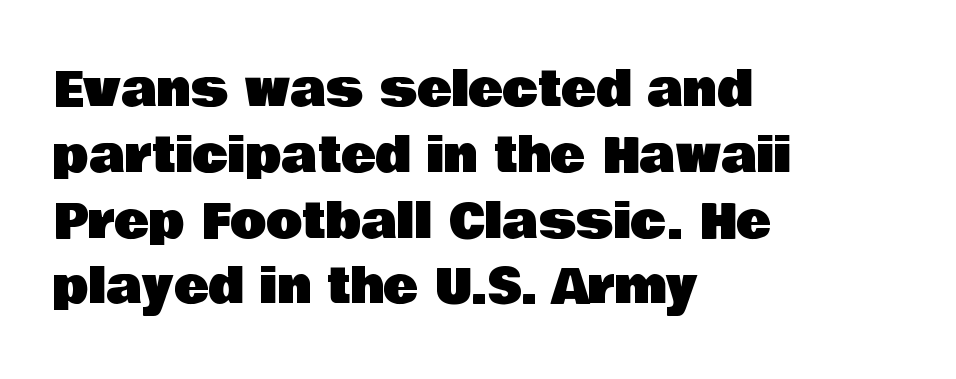
Q: Is the text italic (slanted)? A: No, it is upright.
Q: Is the typeface a serif or a sans-serif typeface? A: Sans-serif.
Q: Is the text underlined? A: No.
Q: How is the paragraph aligned? A: Left-aligned.
Q: Is the spacing between letters normal or unusually wide? A: Normal.
Q: Is the spacing between lines tight, normal or loose? A: Normal.
Q: Width (condensed, normal, or wide)? A: Normal.
Q: Stroke contrast? A: Low.
Q: x-height? A: Large.
Q: Monospaced? A: No.
